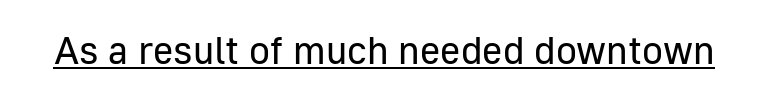
The image shows 39 px regular-weight sans-serif type, upright; set normal letter spacing, underlined; low stroke contrast and a medium x-height.
